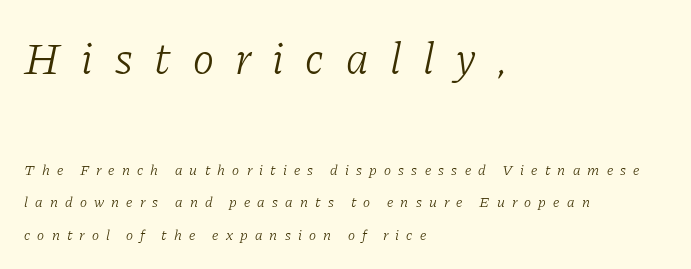
Q: Is the text bold? A: No.
Q: Is the text italic (slanted)? A: Yes, it leans right by about 11 degrees.
Q: Is the typeface a serif or a sans-serif typeface? A: Serif.
Q: Is the text underlined? A: No.
Q: How is the paragraph aligned? A: Left-aligned.
Q: Is the spacing between letters normal or unusually wide? A: Unusually wide.
Q: Is the spacing between lines tight, normal or loose? A: Loose.
Q: Which block of text is set in a larger size, the first (top) or the second (bottom)? A: The first (top) one.
Q: Width (condensed, normal, or wide)? A: Normal.
Q: Stroke contrast? A: Low.
Q: x-height? A: Medium.
Q: Monospaced? A: No.
